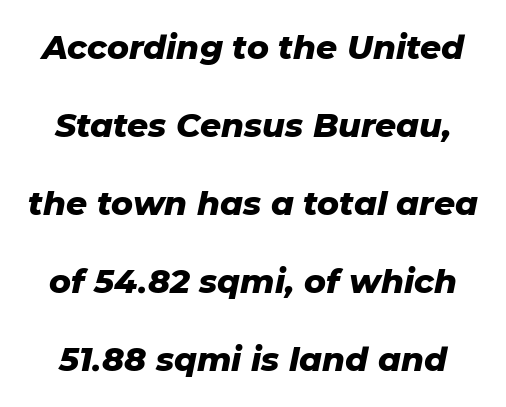
{"italic": "yes", "lean": "right", "slant_degrees": 11, "bold": "yes", "weight": "heavy", "width": "normal", "stroke_contrast": "low", "x_height": "medium", "monospaced": "no", "underline": "no", "line_spacing": "loose", "line_spacing_ratio": 2.36, "letter_spacing": "normal", "letter_spacing_em": 0.0, "glyph_px": 33}
